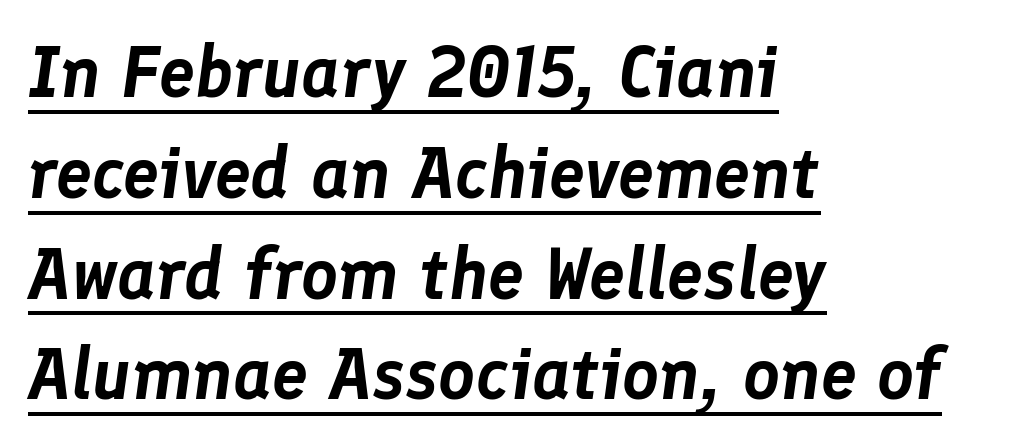
The image shows 72 px text type, italic (leaning right); set left-aligned, normal line spacing (1.4x), normal letter spacing, underlined; low stroke contrast and a medium x-height.
